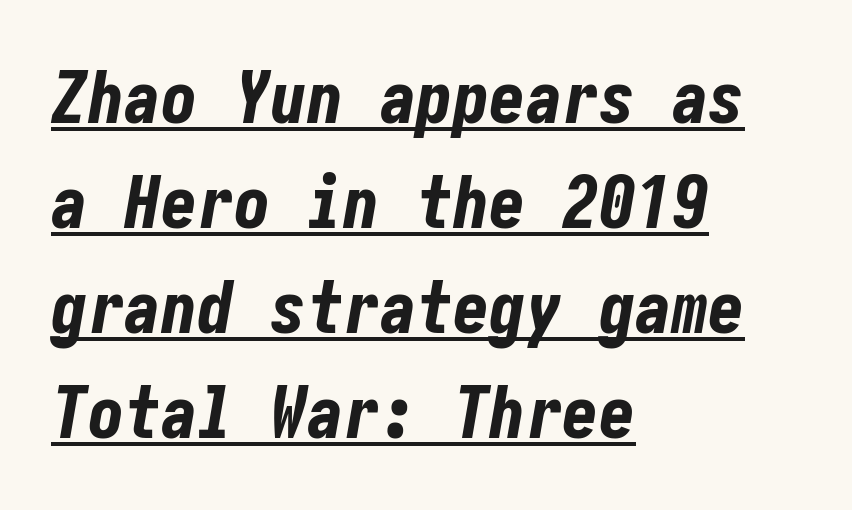
Rendered with sloped, italic letterforms. Teacher's note: observe the even left margin — that is flush-left alignment. Honestly, the letter spacing is just normal — you wouldn't notice it. Weight: bold. This block has exactly the height ordinary leading produces.
